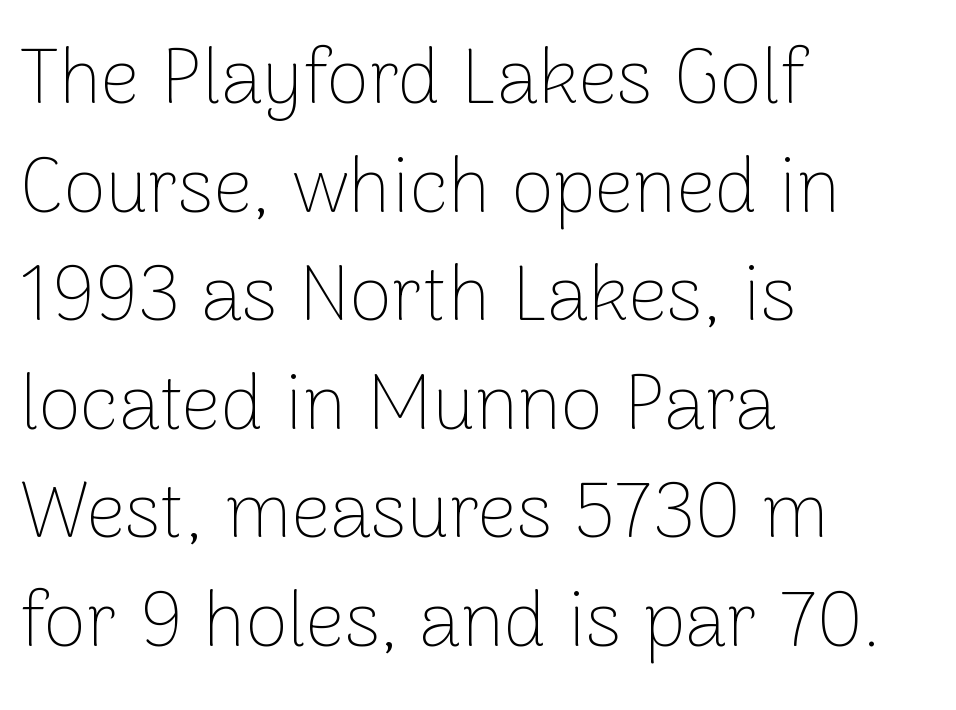
Q: Is the text bold? A: No.
Q: Is the text italic (slanted)? A: No, it is upright.
Q: Is the typeface a serif or a sans-serif typeface? A: Sans-serif.
Q: Is the text underlined? A: No.
Q: How is the paragraph aligned? A: Left-aligned.
Q: Is the spacing between letters normal or unusually wide? A: Normal.
Q: Is the spacing between lines tight, normal or loose? A: Normal.
Q: Width (condensed, normal, or wide)? A: Normal.
Q: Stroke contrast? A: Low.
Q: x-height? A: Medium.
Q: Monospaced? A: No.
